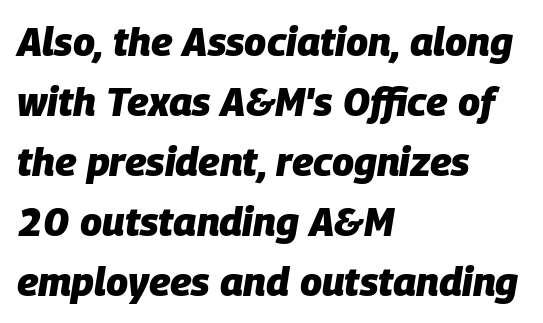
{"italic": "yes", "lean": "right", "slant_degrees": 9, "bold": "yes", "weight": "heavy", "width": "normal", "stroke_contrast": "low", "x_height": "large", "monospaced": "no", "underline": "no", "align": "left", "line_spacing": "normal", "line_spacing_ratio": 1.5, "letter_spacing": "normal", "letter_spacing_em": 0.0, "glyph_px": 40}
